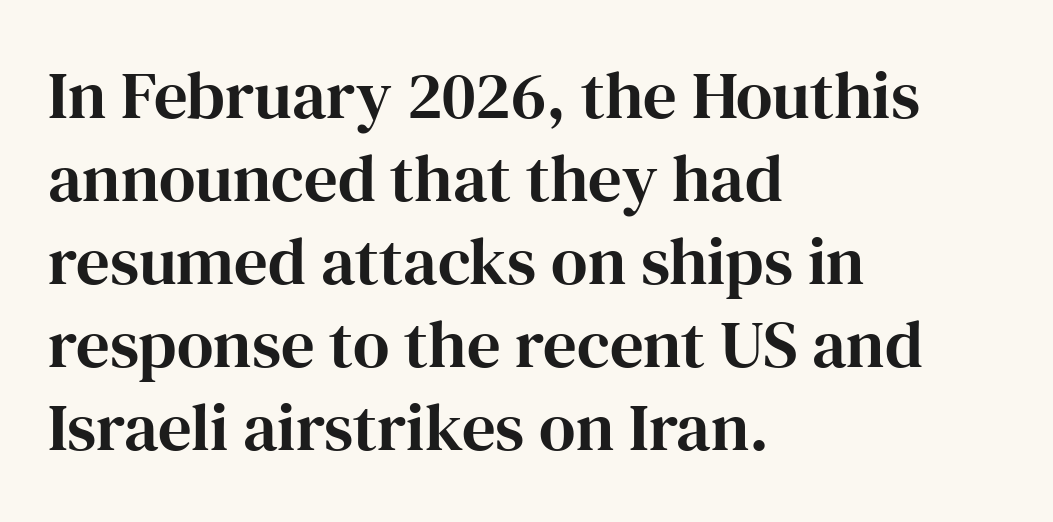
The rendering uses natural spacing where letterforms have individual widths. Old-style or modern, the face here clearly has serifs. Words float on clear page, feet unadorned. Notice how the stems are strictly vertical — no italics here.
